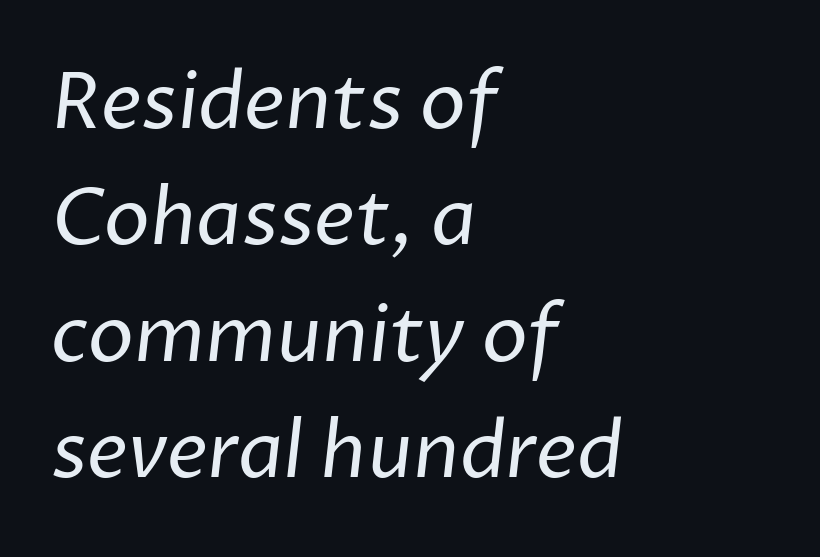
The image shows 77 px regular-weight sans-serif type; set left-aligned, normal line spacing (1.51x), normal letter spacing, not underlined; low stroke contrast and a medium x-height.
